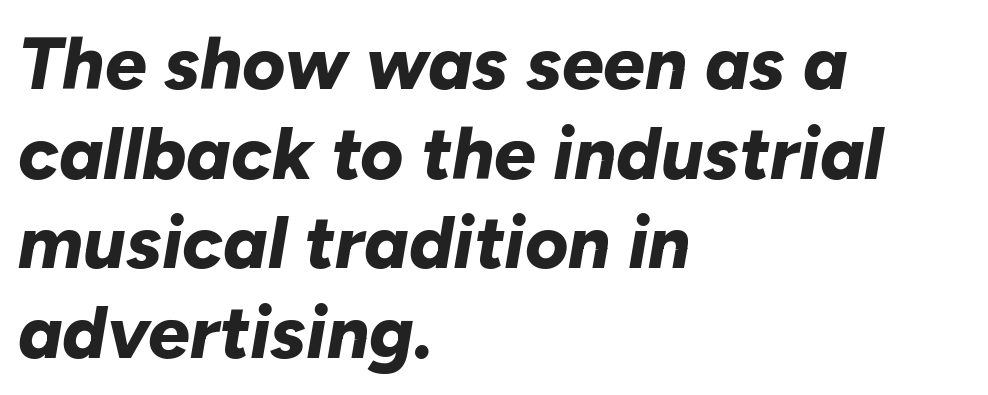
The image shows 74 px bold type, italic (leaning right); set left-aligned, line spacing 1.21x, normal letter spacing, not underlined; low stroke contrast and a medium x-height.
